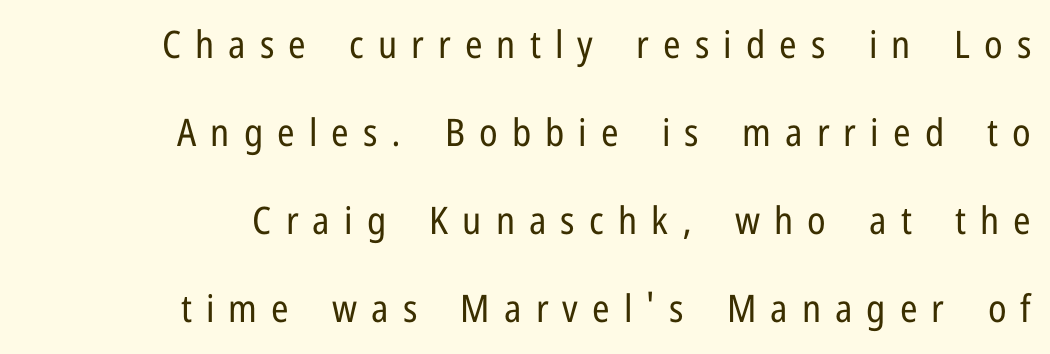
{"serif": "no", "italic": "no", "bold": "no", "weight": "regular", "width": "condensed", "stroke_contrast": "low", "x_height": "medium", "monospaced": "no", "underline": "no", "align": "right", "line_spacing": "loose", "line_spacing_ratio": 2.32, "letter_spacing": "wide", "letter_spacing_em": 0.37, "glyph_px": 38}
